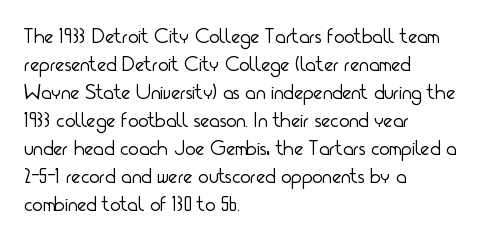
The image shows 22 px text type, upright; set left-aligned, normal line spacing (1.27x), normal letter spacing, not underlined.
